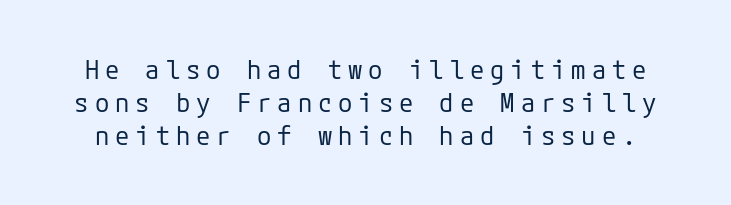
The tracking jumps out immediately: characters are airy and widely separated. This sample uses an upright cut, with every glyph sitting square on the baseline. Check the space under the baseline: it is left empty. Baseline-to-baseline distance is the conventional proportion of letter height.
